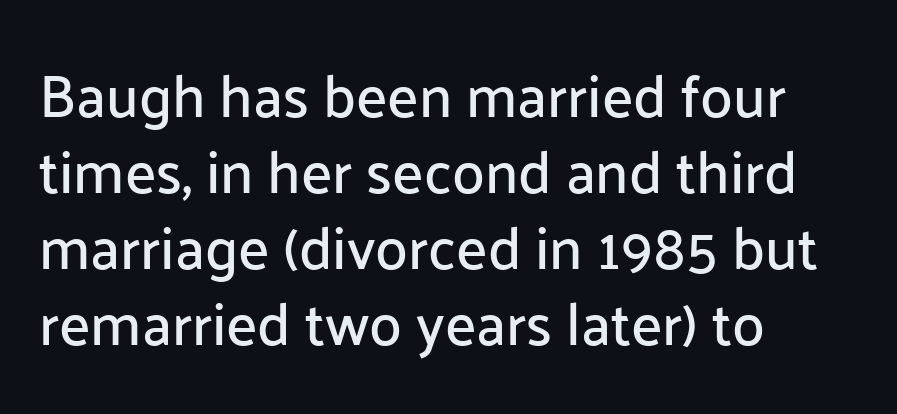
Is this a sans? Yes — the strokes have no serifs. The strip under each line holds only bare page. You could call the tracking neutral — neither tight nor loose. Left-aligned paragraph, ragged on the right.
